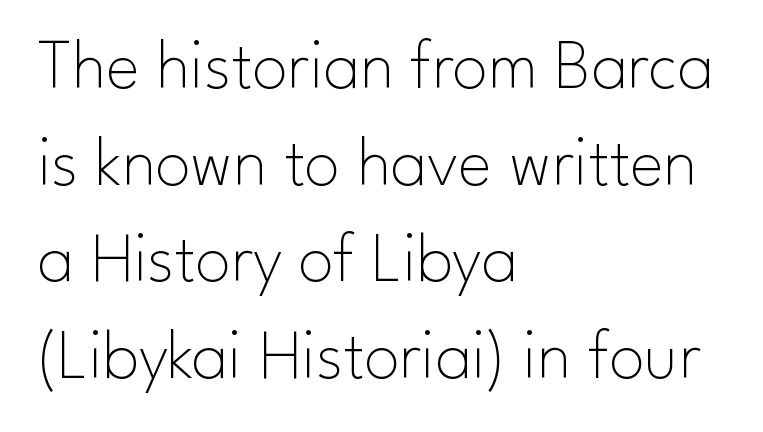
All the whitespace from short lines collects on the right. Line spacing here is normal. Quick note: underline off. The rendering shows plain stroke endings on the letterforms — a sans-serif design. Every stem runs plumb, perpendicular to the baseline. Character widths vary here, with narrow letters taking less room than wide ones.
